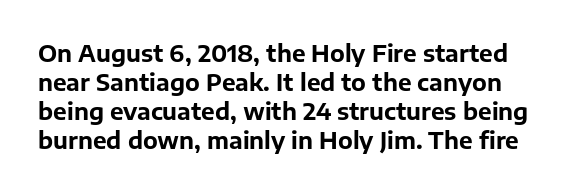
Q: Is the text bold? A: Yes.
Q: Is the text italic (slanted)? A: No, it is upright.
Q: Is the text underlined? A: No.
Q: Is the spacing between letters normal or unusually wide? A: Normal.
Q: Is the spacing between lines tight, normal or loose? A: Normal.
